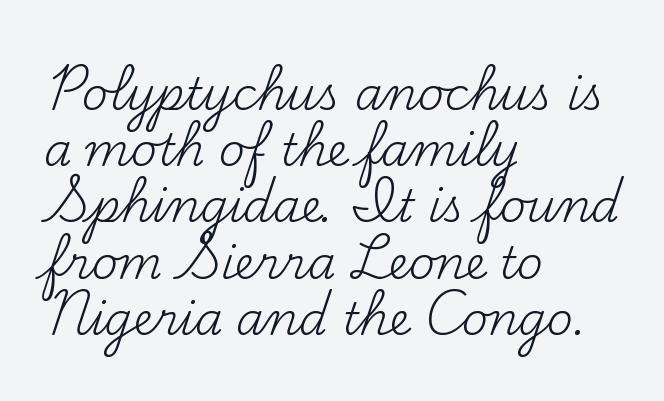
{"serif": "yes", "bold": "no", "weight": "regular", "width": "normal", "stroke_contrast": "medium", "x_height": "small", "monospaced": "no", "underline": "no", "align": "left", "line_spacing": "normal", "line_spacing_ratio": 1.25, "letter_spacing": "normal", "letter_spacing_em": 0.0, "glyph_px": 45}
